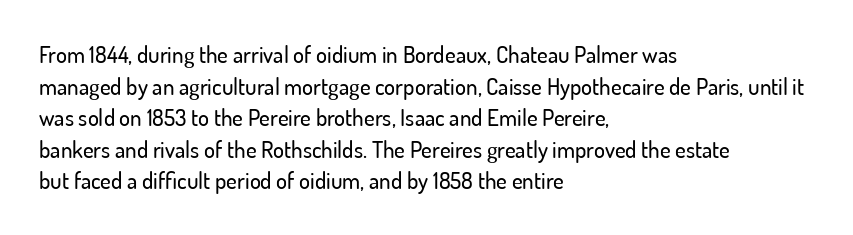
The image shows 23 px text type, upright; set left-aligned, normal line spacing (1.37x), normal letter spacing, not underlined.
